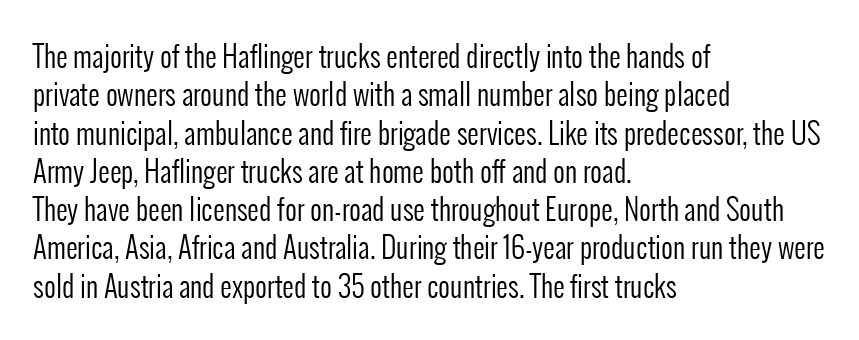
The image shows 29 px regular-weight, condensed sans-serif type, upright; set left-aligned, normal line spacing (1.32x), normal letter spacing, not underlined; low stroke contrast and a medium x-height.
